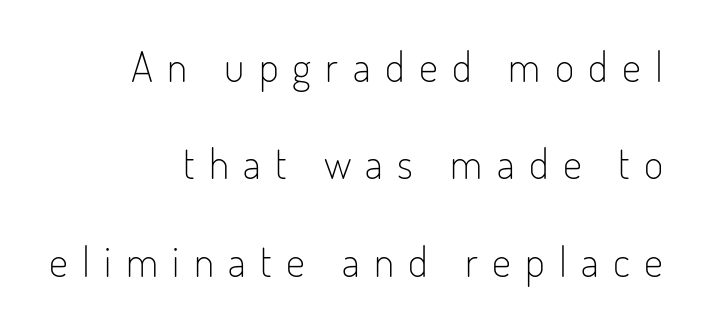
If you drew a ruler down the right edge, every line would touch it. In terms of letterspacing, this is a distinctly airy, spread setting. Posture: vertical. The face looks like a standard text weight, possibly lighter.
